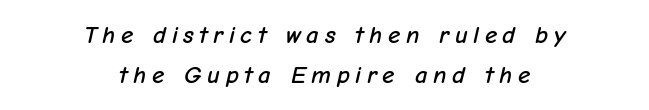
The lettering tilts uniformly, giving the passage an italic look. Students, note that the glyphs here are deliberately spaced far apart. Students, observe: this is what conventionally led text looks like. Short and long lines alike share a common midpoint. Has an underline been added? It has not.
